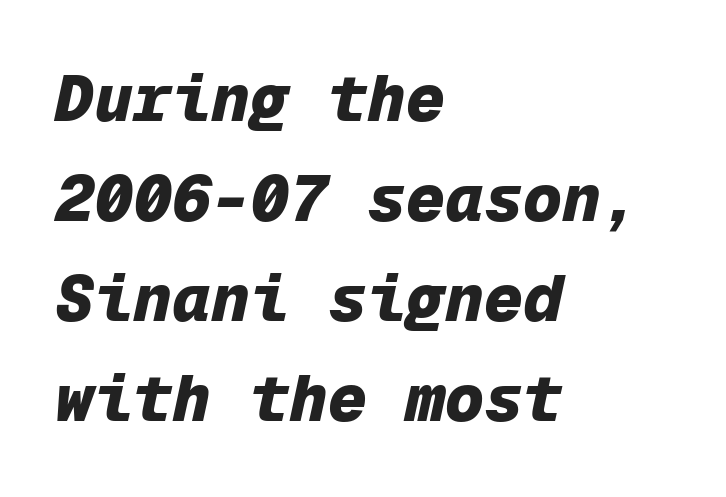
{"italic": "yes", "lean": "right", "slant_degrees": 12, "bold": "yes", "weight": "heavy", "width": "normal", "stroke_contrast": "low", "x_height": "medium", "monospaced": "yes", "underline": "no", "align": "left", "line_spacing": "normal", "line_spacing_ratio": 1.54, "letter_spacing": "normal", "letter_spacing_em": 0.0, "glyph_px": 65}
